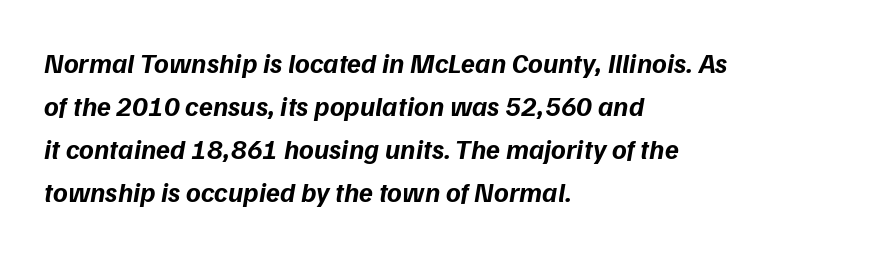
The image shows 28 px bold sans-serif type; set left-aligned, normal line spacing (1.53x), normal letter spacing, not underlined; low stroke contrast and a medium x-height.
